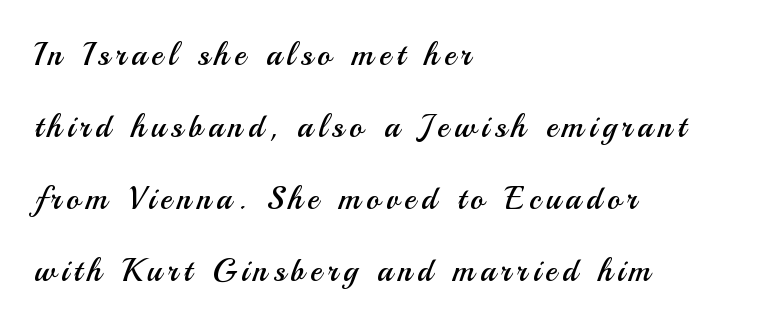
Q: Is the text bold? A: No.
Q: Is the text italic (slanted)? A: Yes.
Q: Is the typeface a serif or a sans-serif typeface? A: Sans-serif.
Q: Is the text underlined? A: No.
Q: How is the paragraph aligned? A: Left-aligned.
Q: Is the spacing between lines tight, normal or loose? A: Loose.
Q: Width (condensed, normal, or wide)? A: Normal.
Q: Stroke contrast? A: Medium.
Q: x-height? A: Small.
Q: Monospaced? A: No.
